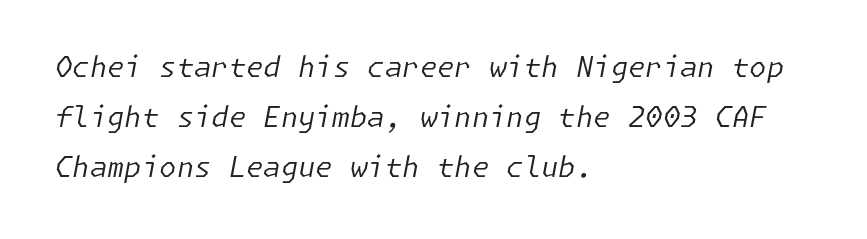
The image shows 28 px regular-weight type, italic (leaning right); set left-aligned, line spacing 1.78x, normal letter spacing, not underlined; low stroke contrast and a medium x-height.
